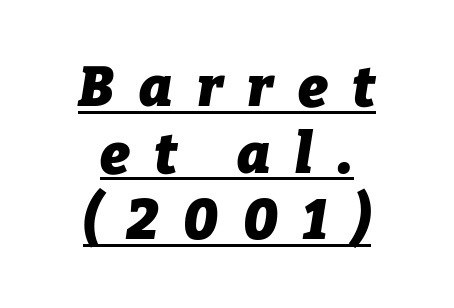
As a designer I'd log this as weight 700, bold. In CSS terms this would be text-align: center. The font's italic variant was chosen for this text. The passage shown is underscored from start to finish. Do the characters align in a grid? No, the font is proportional. Spacing between characters has been opened up far beyond the box default.
